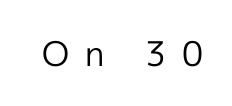
Q: Is the text bold? A: No.
Q: Is the text italic (slanted)? A: No, it is upright.
Q: Is the typeface a serif or a sans-serif typeface? A: Sans-serif.
Q: Is the text underlined? A: No.
Q: Is the spacing between letters normal or unusually wide? A: Unusually wide.
Q: Width (condensed, normal, or wide)? A: Normal.
Q: x-height? A: Medium.
Q: Monospaced? A: No.
